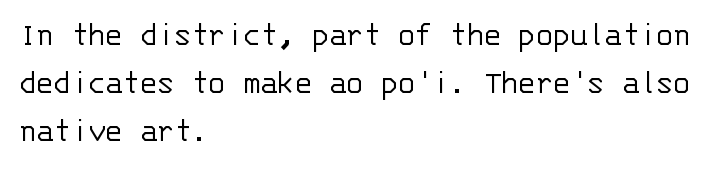
The image shows 35 px light sans-serif type, upright, monospaced; set left-aligned, normal line spacing (1.37x), normal letter spacing, not underlined; low stroke contrast and a large x-height.
